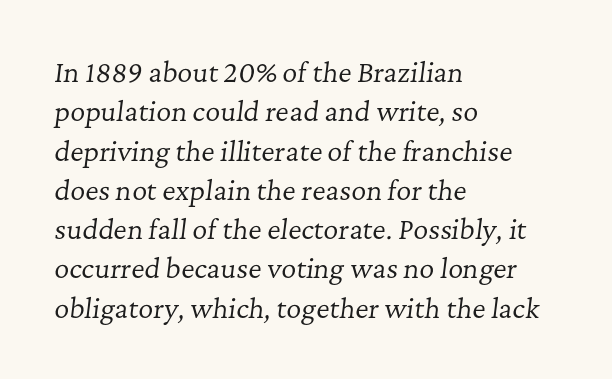
The image shows 26 px text type, italic (leaning right); set left-aligned, normal line spacing (1.51x), normal letter spacing, not underlined.
